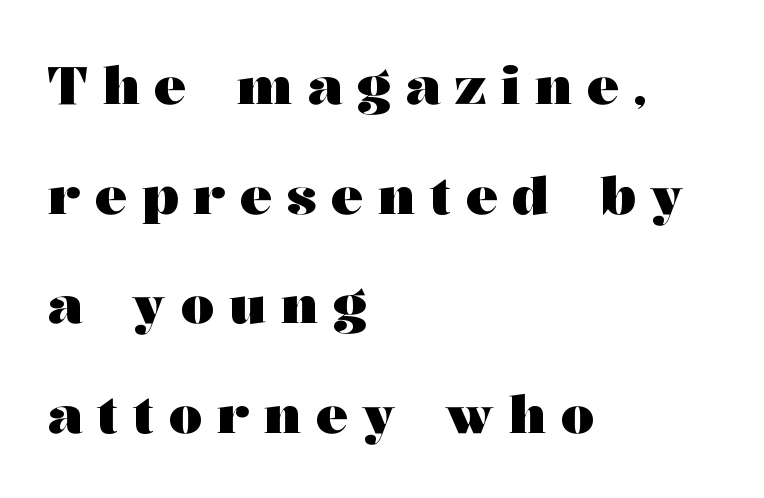
The image shows 53 px heavy, wide serif type, upright; set left-aligned, loose line spacing (2.07x), unusually wide letter spacing (+0.28 em), not underlined; medium stroke contrast and a medium x-height.
